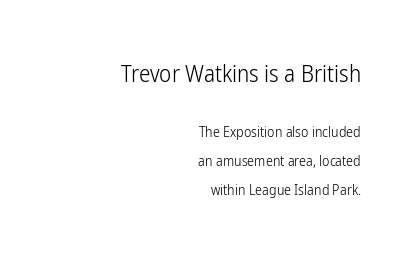
The passage shown is not underscored anywhere. Ink coverage per letter is moderate at most. Leftover space on each line is placed entirely before the opening word. The rendering shrinks the type as you move from the upper chunk to the lower.
